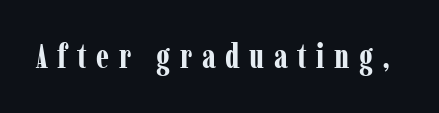
The image shows 33 px bold, condensed serif type, upright; set unusually wide letter spacing (+0.29 em), not underlined; low stroke contrast and a medium x-height.
